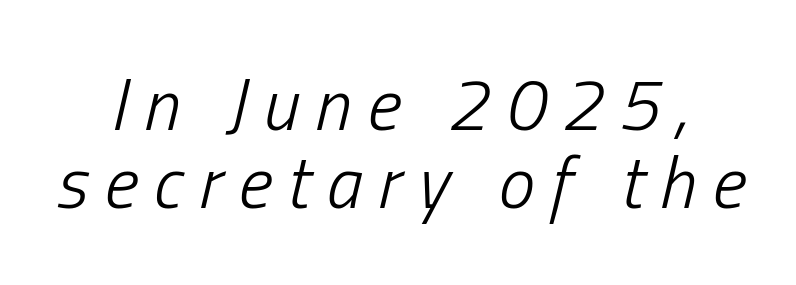
Q: Is the text bold? A: No.
Q: Is the text italic (slanted)? A: Yes, it leans right by about 13 degrees.
Q: Is the text underlined? A: No.
Q: Is the spacing between letters normal or unusually wide? A: Unusually wide.
Q: Is the spacing between lines tight, normal or loose? A: Tight.
Q: Width (condensed, normal, or wide)? A: Condensed.
Q: Stroke contrast? A: Low.
Q: x-height? A: Medium.
Q: Monospaced? A: No.
